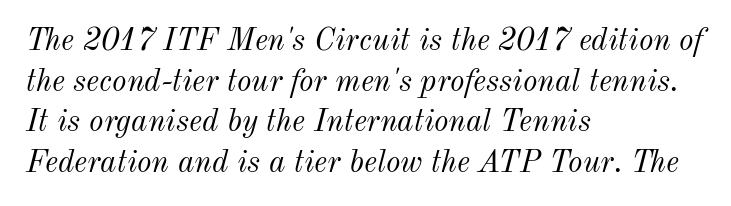
Q: Is the text bold? A: No.
Q: Is the text italic (slanted)? A: Yes, it leans right by about 12 degrees.
Q: Is the text underlined? A: No.
Q: How is the paragraph aligned? A: Left-aligned.
Q: Is the spacing between letters normal or unusually wide? A: Normal.
Q: Is the spacing between lines tight, normal or loose? A: Normal.
Q: Width (condensed, normal, or wide)? A: Normal.
Q: Stroke contrast? A: Medium.
Q: x-height? A: Small.
Q: Monospaced? A: No.
